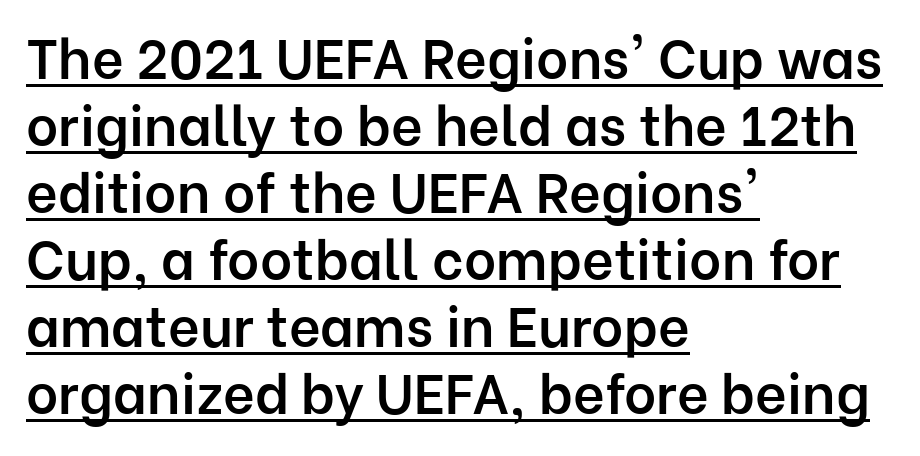
The image shows 55 px semibold sans-serif type, upright; set left-aligned, line spacing 1.22x, normal letter spacing, underlined; low stroke contrast and a medium x-height.
